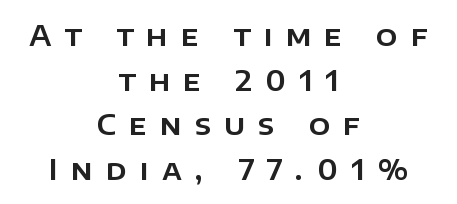
Tall strokes in this sample are plumb rather than angled. The whitespace from short lines is split evenly between both sides. These lines are rendered in a variable-pitch font. Inter-character spacing is expanded well beyond the font's built-in metrics.
